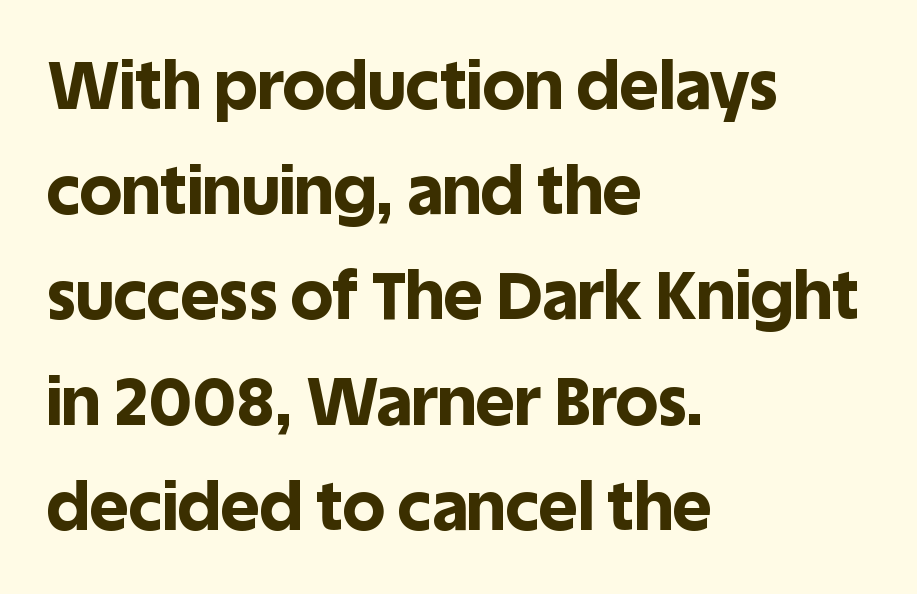
Q: Is the text bold? A: Yes.
Q: Is the text italic (slanted)? A: No, it is upright.
Q: Is the typeface a serif or a sans-serif typeface? A: Sans-serif.
Q: Is the text underlined? A: No.
Q: How is the paragraph aligned? A: Left-aligned.
Q: Is the spacing between letters normal or unusually wide? A: Normal.
Q: Is the spacing between lines tight, normal or loose? A: Normal.
Q: Width (condensed, normal, or wide)? A: Normal.
Q: x-height? A: Large.
Q: Monospaced? A: No.
